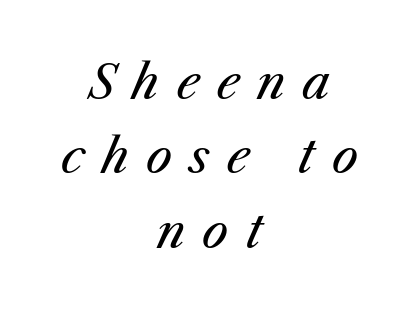
The image shows 47 px regular-weight type, italic (leaning right); set centered, normal line spacing (1.58x), unusually wide letter spacing (+0.37 em), not underlined; medium stroke contrast and a medium x-height.
